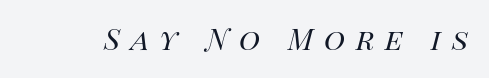
The image shows 36 px regular-weight type, italic (leaning right); set unusually wide letter spacing (+0.29 em), not underlined; high stroke contrast and a large x-height.
